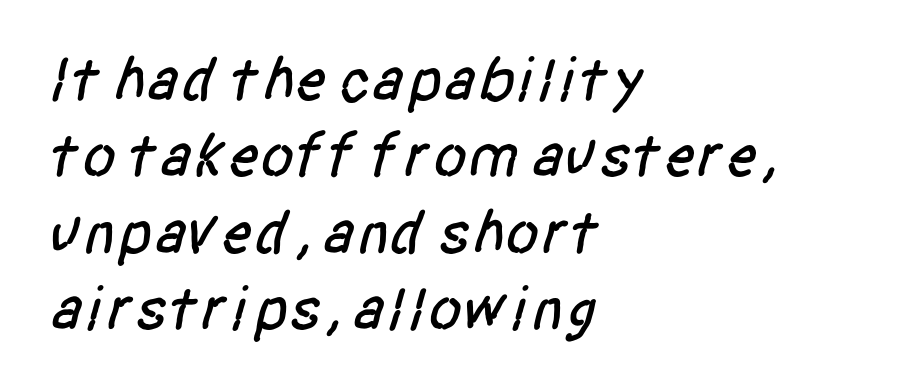
Descenders are the only things crossing below the line. Inter-character spacing is left at the font's built-in metrics. The rendering uses natural spacing where letterforms have individual widths. The characters display no serif detailing; their extremities are plain.
